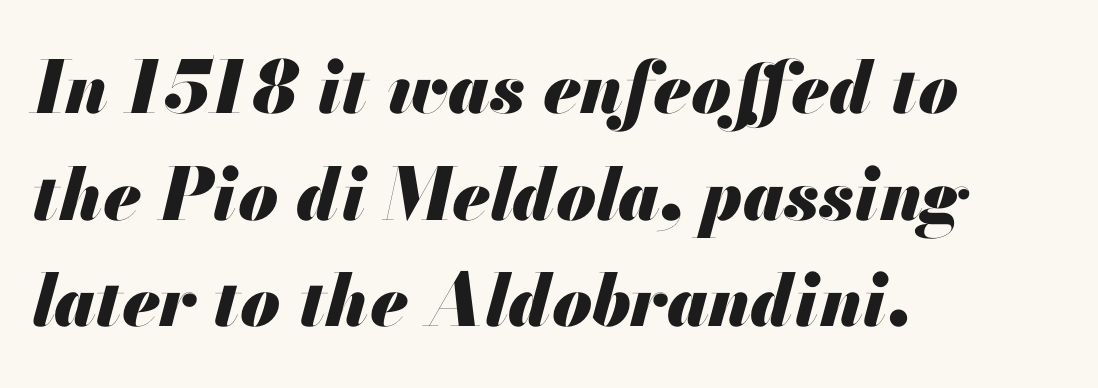
{"italic": "yes", "lean": "right", "slant_degrees": 13, "bold": "yes", "weight": "heavy", "width": "normal", "stroke_contrast": "medium", "x_height": "small", "monospaced": "no", "underline": "no", "align": "left", "line_spacing": "normal", "line_spacing_ratio": 1.48, "letter_spacing": "normal", "letter_spacing_em": 0.0, "glyph_px": 72}
